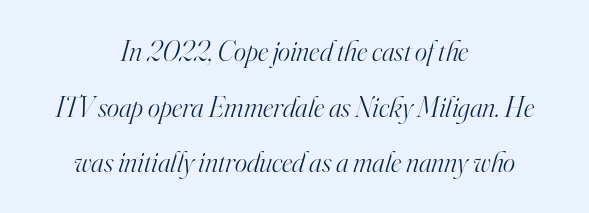
The image shows 29 px light serif type, italic (leaning right); set centered, loose line spacing (1.92x), normal letter spacing, not underlined; high stroke contrast and a small x-height.
